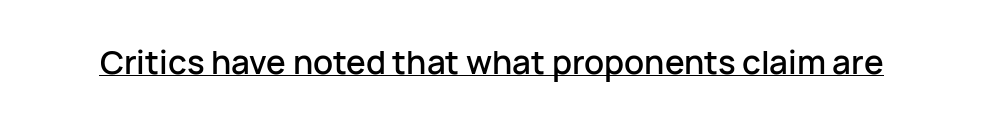
The image shows 33 px sans-serif type, upright; set normal letter spacing, underlined; low stroke contrast and a medium x-height.
